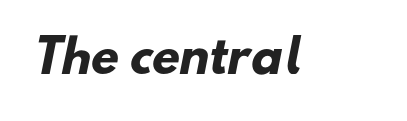
Q: Is the text bold? A: Yes.
Q: Is the typeface a serif or a sans-serif typeface? A: Sans-serif.
Q: Is the text underlined? A: No.
Q: Is the spacing between letters normal or unusually wide? A: Normal.
Q: Width (condensed, normal, or wide)? A: Normal.
Q: Stroke contrast? A: Low.
Q: x-height? A: Small.
Q: Monospaced? A: No.
